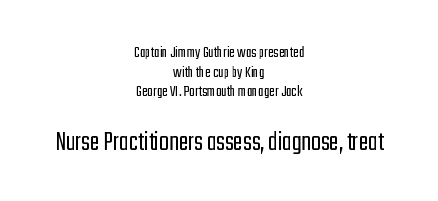
Stroke mass is kept to a normal reading level or below. The line-height multiplier appears low, near solid setting. The passage shown is typed in a proportional face where columns would drift. This sample uses an upright cut, with every glyph sitting square on the baseline.
